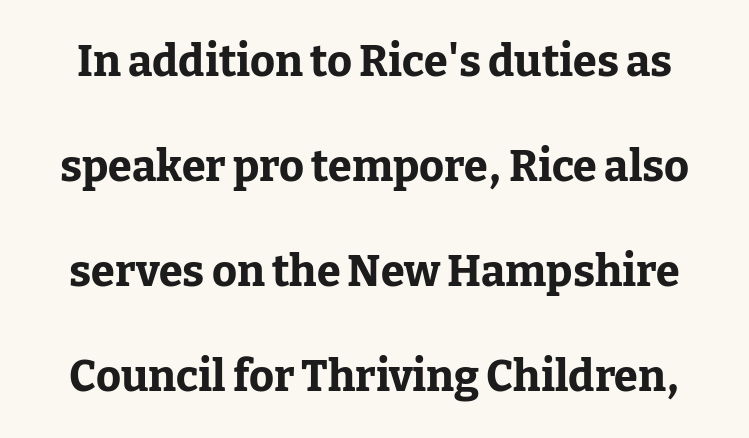
{"serif": "yes", "italic": "no", "bold": "yes", "weight": "bold", "width": "normal", "stroke_contrast": "low", "x_height": "medium", "monospaced": "no", "underline": "no", "line_spacing": "loose", "line_spacing_ratio": 2.44, "letter_spacing": "normal", "letter_spacing_em": 0.0, "glyph_px": 43}
